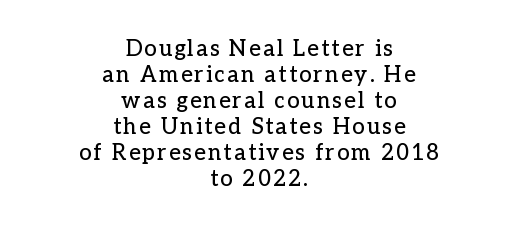
The image shows 22 px text type, upright; set centered, line spacing 1.18x, not underlined.
